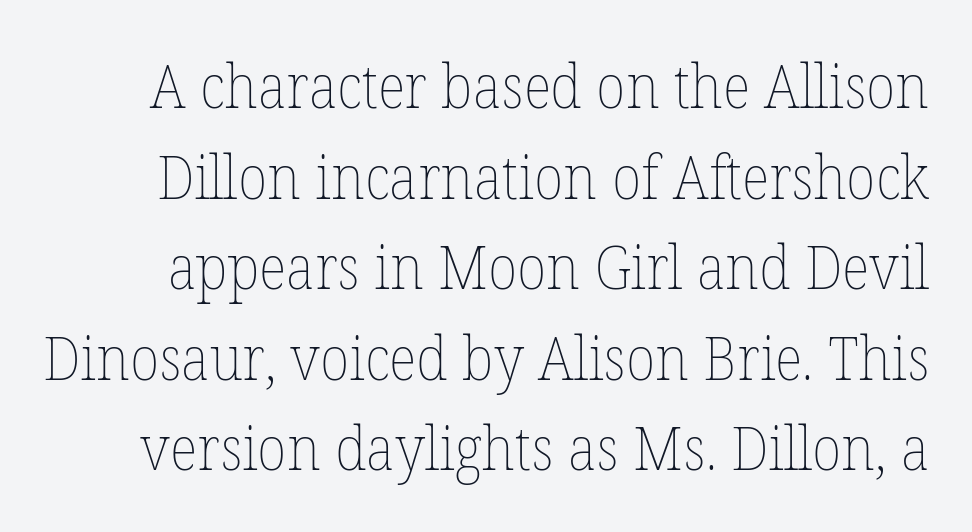
Q: Is the text bold? A: No.
Q: Is the text italic (slanted)? A: No, it is upright.
Q: Is the text underlined? A: No.
Q: Is the spacing between letters normal or unusually wide? A: Normal.
Q: Is the spacing between lines tight, normal or loose? A: Normal.
Q: Width (condensed, normal, or wide)? A: Normal.
Q: Stroke contrast? A: Low.
Q: x-height? A: Medium.
Q: Monospaced? A: No.
